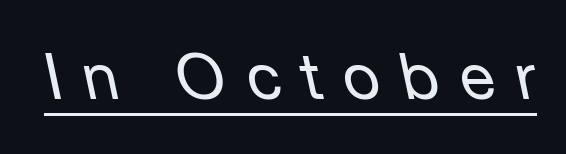
{"italic": "yes", "lean": "left", "slant_degrees": 12, "bold": "no", "weight": "regular", "width": "normal", "stroke_contrast": "low", "x_height": "medium", "monospaced": "no", "underline": "yes", "letter_spacing": "wide", "letter_spacing_em": 0.33, "glyph_px": 64}
